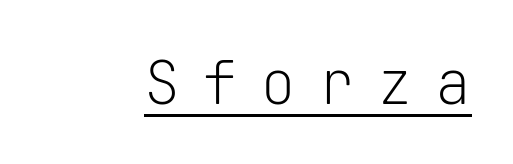
{"serif": "no", "italic": "no", "bold": "no", "weight": "light", "width": "normal", "stroke_contrast": "low", "x_height": "medium", "monospaced": "yes", "underline": "yes", "letter_spacing": "wide", "letter_spacing_em": 0.37, "glyph_px": 60}
